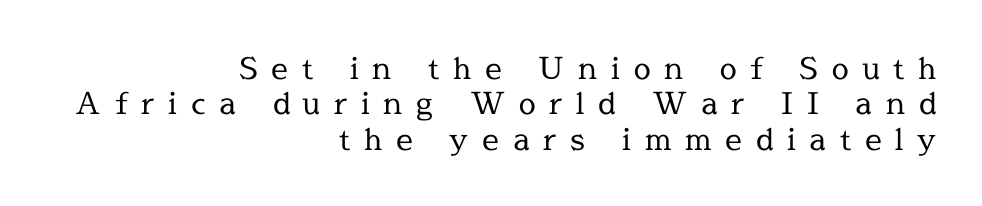
The rendering uses natural spacing where letterforms have individual widths. The typography opts for an upright posture over an oblique one. This rendering features lettering with no underline. What kind of face is this? One with serifs.
